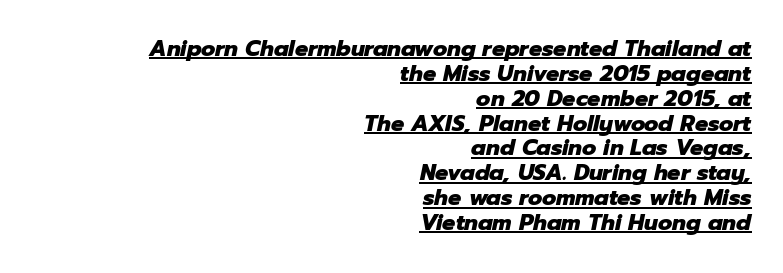
The image shows 22 px bold type, italic (leaning right); set right-aligned, tight line spacing (1.13x), normal letter spacing, underlined.
